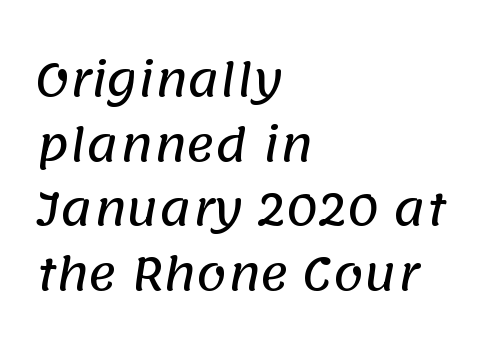
Q: Is the typeface a serif or a sans-serif typeface? A: Sans-serif.
Q: Is the text underlined? A: No.
Q: How is the paragraph aligned? A: Left-aligned.
Q: Is the spacing between letters normal or unusually wide? A: Normal.
Q: Is the spacing between lines tight, normal or loose? A: Normal.
Q: Width (condensed, normal, or wide)? A: Normal.
Q: Stroke contrast? A: Low.
Q: x-height? A: Large.
Q: Monospaced? A: No.
